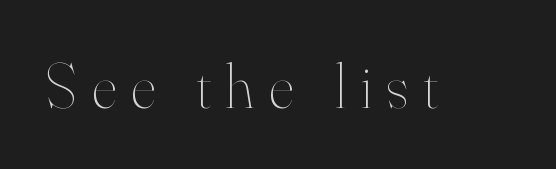
When letters stand straight like this, we call the style roman or upright. Just letters on the line, the space beneath them empty. Here the designer chose a conventional face with non-uniform glyph widths. Each word looks stretched out because of the extra space between its letters. No chunkiness to these letters — they're not bold.
